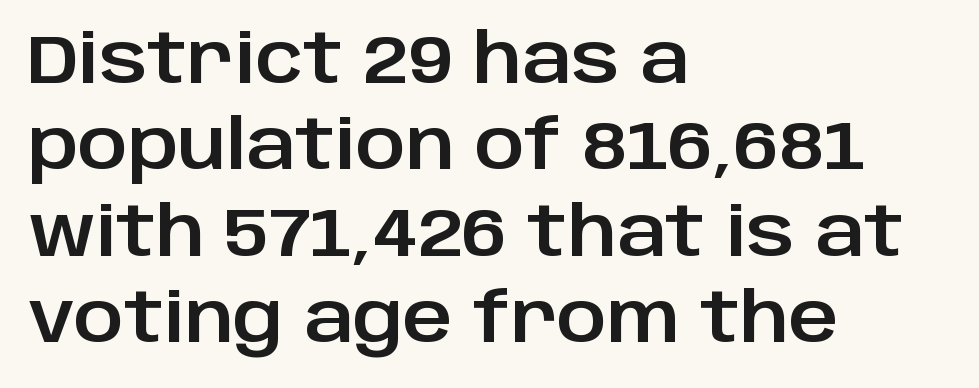
The image shows 68 px sans-serif type, upright; set left-aligned, normal line spacing (1.27x), normal letter spacing, not underlined; low stroke contrast and a large x-height.
